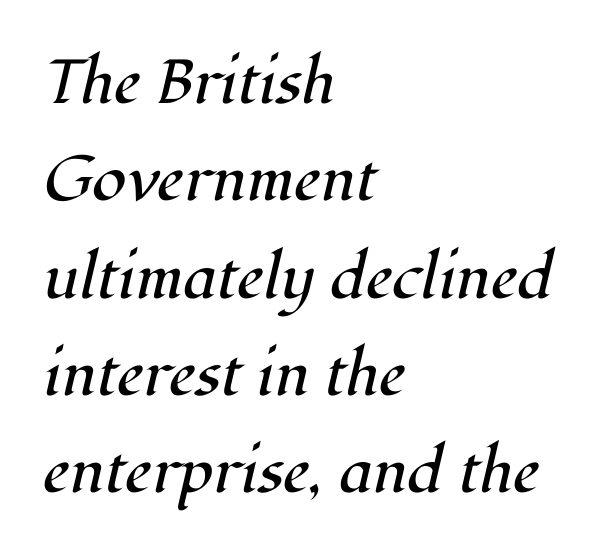
Underline: absent. Looks like regular typesetting: each glyph gets only the width it needs. Inter-character spacing is left at the font's built-in metrics. If you drew a ruler down the left edge, every line would touch it. Summary of weight: not heavy and not bold.
